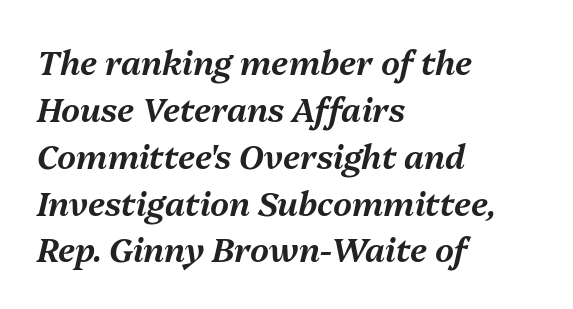
Q: Is the text italic (slanted)? A: Yes, it leans right by about 13 degrees.
Q: Is the text underlined? A: No.
Q: How is the paragraph aligned? A: Left-aligned.
Q: Is the spacing between letters normal or unusually wide? A: Normal.
Q: Is the spacing between lines tight, normal or loose? A: Normal.
Q: Width (condensed, normal, or wide)? A: Normal.
Q: Stroke contrast? A: Medium.
Q: x-height? A: Medium.
Q: Monospaced? A: No.
